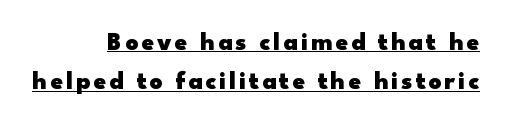
Each line ends at the same right margin while the left side varies. Tall strokes in this sample are plumb rather than angled. Is there much room between lines? A standard amount, neither cramped nor airy. The specimen includes a rule beneath the text block's lines. What weight is shown? A full bold with thick strokes.
